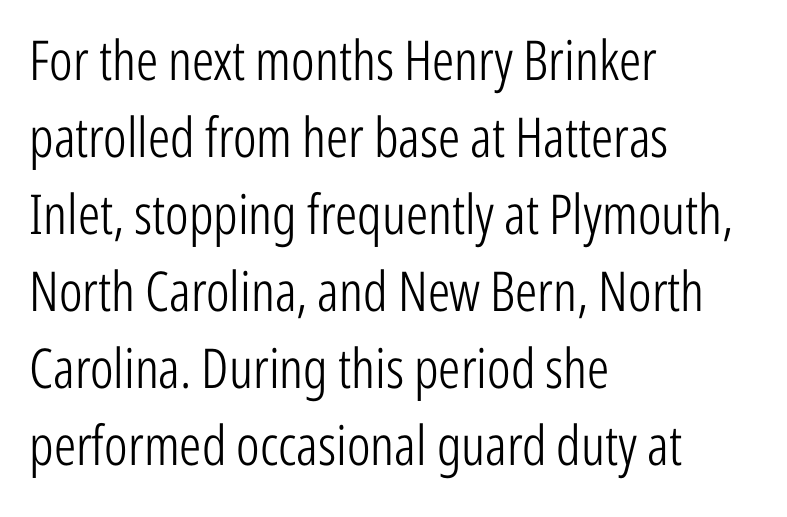
Q: Is the text bold? A: No.
Q: Is the text italic (slanted)? A: No, it is upright.
Q: Is the typeface a serif or a sans-serif typeface? A: Sans-serif.
Q: Is the text underlined? A: No.
Q: How is the paragraph aligned? A: Left-aligned.
Q: Is the spacing between letters normal or unusually wide? A: Normal.
Q: Is the spacing between lines tight, normal or loose? A: Normal.
Q: Width (condensed, normal, or wide)? A: Condensed.
Q: Stroke contrast? A: Low.
Q: x-height? A: Medium.
Q: Monospaced? A: No.
